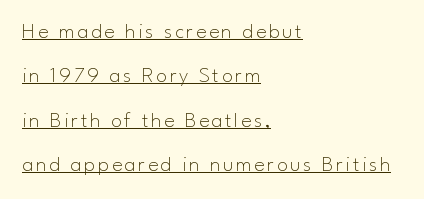
The image shows 22 px text type, upright; set left-aligned, loose line spacing (2.02x), underlined.
